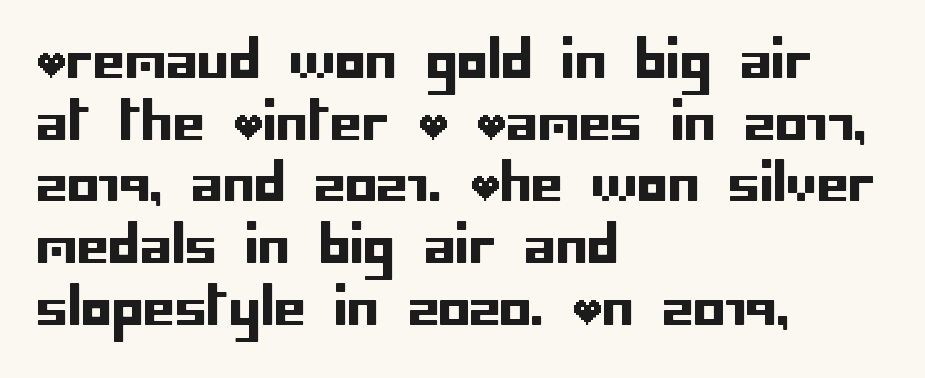
In CSS terms this would be text-align: left. Style check: upright. Serifs: no, the terminals of the letterforms are clean. Just letters on the line, the space beneath them empty. Spacing between characters is what you'd get straight out of the box.
